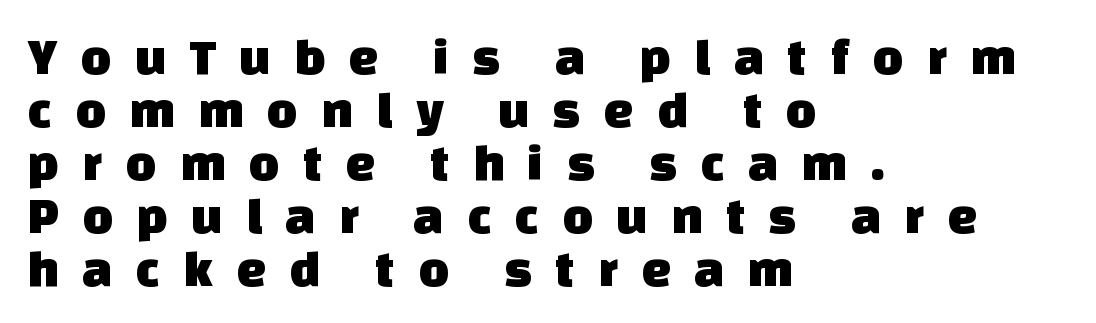
{"serif": "no", "width": "normal", "stroke_contrast": "low", "x_height": "large", "monospaced": "no", "underline": "no", "align": "left", "line_spacing": "tight", "line_spacing_ratio": 1.0, "letter_spacing": "wide", "letter_spacing_em": 0.44, "glyph_px": 53}
